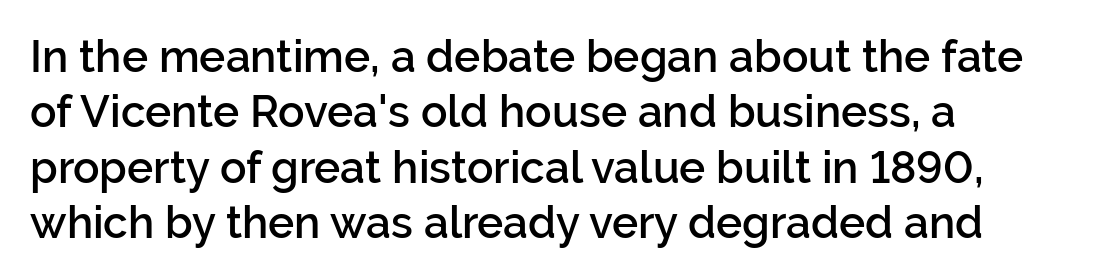
The line-height multiplier appears to be the usual default. Font category for this specimen: sans-serif. Is this a fixed-width face? No — the glyphs have proportional, varying widths. Honestly, the letter spacing is just normal — you wouldn't notice it. Notice how the stems are strictly vertical — no italics here. The area under the type is left untouched.
